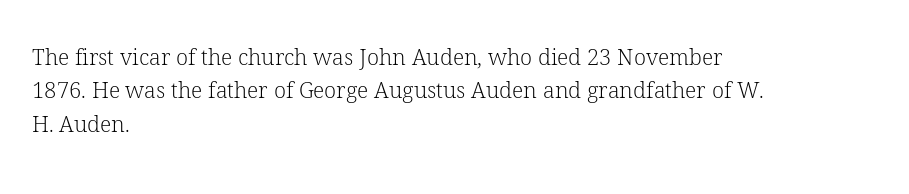
Q: Is the text bold? A: No.
Q: Is the text italic (slanted)? A: No, it is upright.
Q: Is the text underlined? A: No.
Q: How is the paragraph aligned? A: Left-aligned.
Q: Is the spacing between letters normal or unusually wide? A: Normal.
Q: Is the spacing between lines tight, normal or loose? A: Normal.
